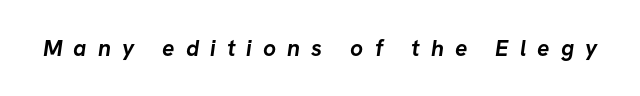
Q: Is the text bold? A: Yes.
Q: Is the text underlined? A: No.
Q: Is the spacing between letters normal or unusually wide? A: Unusually wide.
